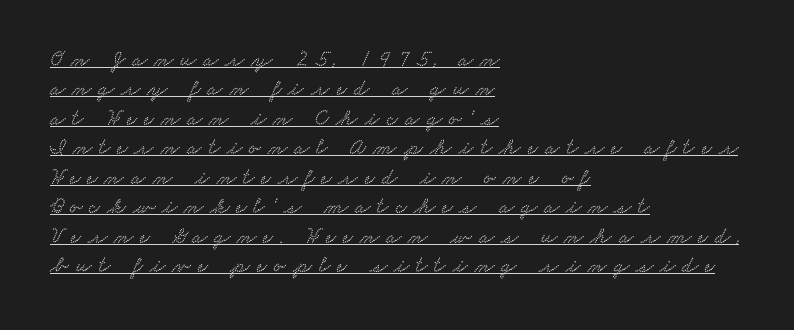
Visually the block forms a straight wall on the left and a jagged coastline on the right. Inter-character spacing is expanded well beyond the font's built-in metrics. Notice how descenders clear the ascenders below comfortably — that's standard leading. Each line of the rendering has a horizontal stroke beneath the glyphs.
